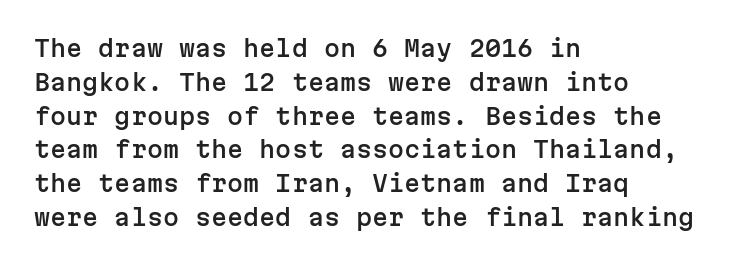
The image shows 23 px text type, upright; set left-aligned, normal line spacing (1.47x), normal letter spacing, not underlined.
